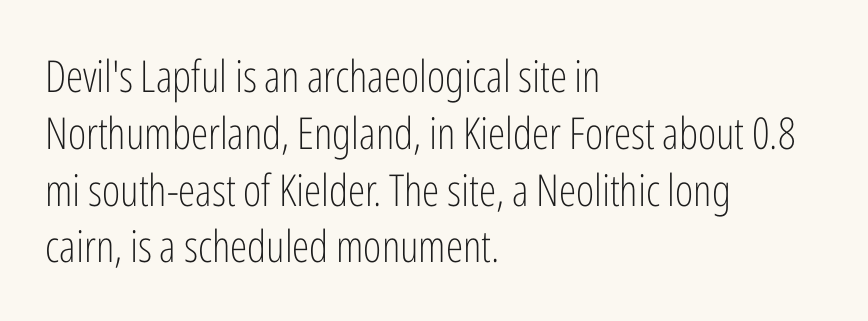
The image shows 44 px light, condensed sans-serif type, upright; set left-aligned, normal line spacing (1.29x), normal letter spacing, not underlined; low stroke contrast and a medium x-height.
